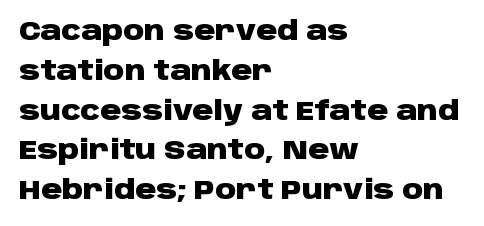
The image shows 26 px bold type, upright; set left-aligned, normal line spacing (1.53x), normal letter spacing, not underlined.
